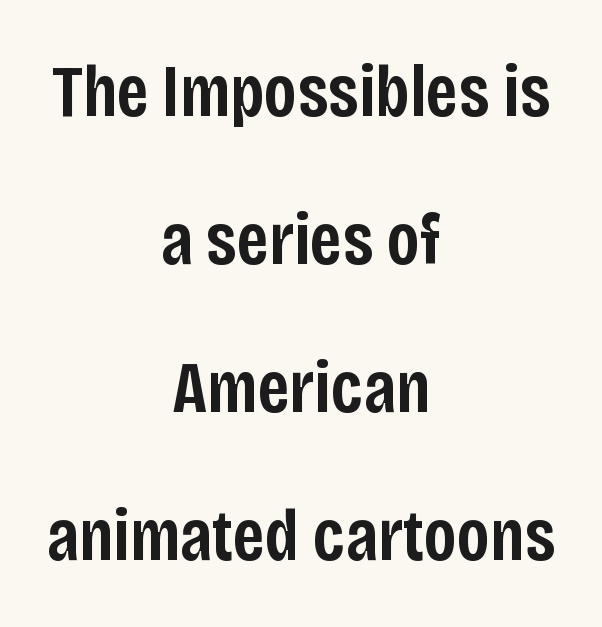
Q: Is the text bold? A: Semi-bold.
Q: Is the text italic (slanted)? A: No, it is upright.
Q: Is the typeface a serif or a sans-serif typeface? A: Sans-serif.
Q: Is the text underlined? A: No.
Q: How is the paragraph aligned? A: Centered.
Q: Is the spacing between letters normal or unusually wide? A: Normal.
Q: Is the spacing between lines tight, normal or loose? A: Loose.
Q: Width (condensed, normal, or wide)? A: Condensed.
Q: Stroke contrast? A: Low.
Q: x-height? A: Large.
Q: Monospaced? A: No.
